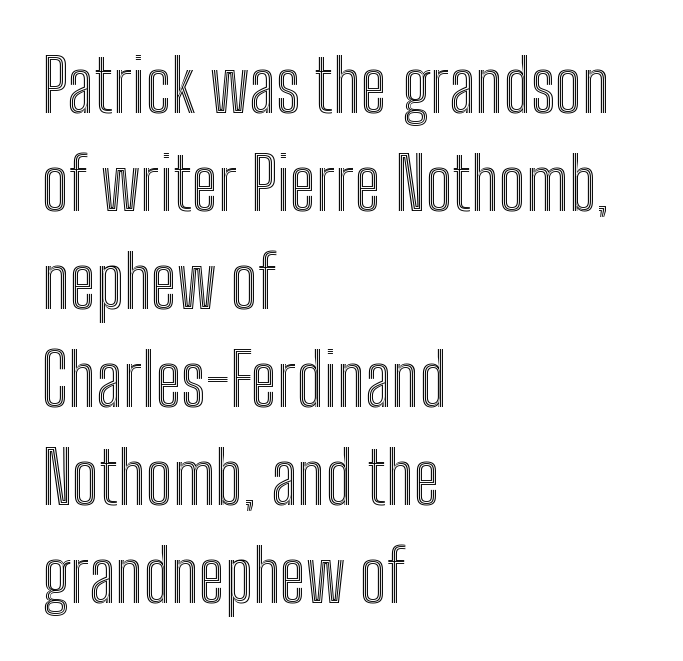
Each row of text sits above clean, open space. A roman cut, with each character standing at attention. Evenly set lines give the paragraph a standard silhouette. Glyph-to-glyph distance matches everyday printed text. Varying glyph widths throughout — classic text-font behaviour.
